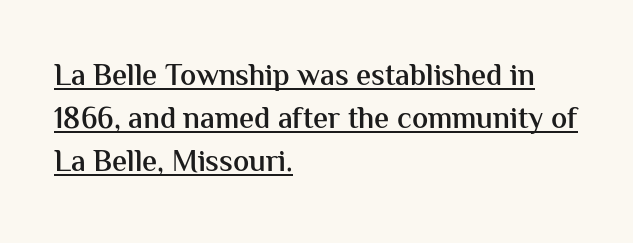
{"serif": "no", "italic": "no", "bold": "semi", "weight": "semibold", "width": "normal", "stroke_contrast": "medium", "x_height": "medium", "monospaced": "no", "underline": "yes", "align": "left", "line_spacing": "normal", "line_spacing_ratio": 1.44, "letter_spacing": "normal", "letter_spacing_em": 0.0, "glyph_px": 30}
